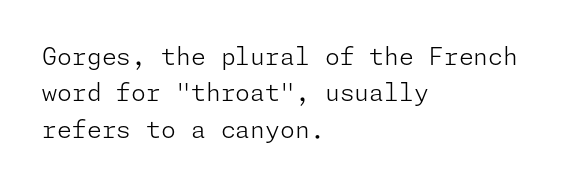
The image shows 24 px text type, upright; set left-aligned, normal line spacing (1.52x), normal letter spacing, not underlined.
